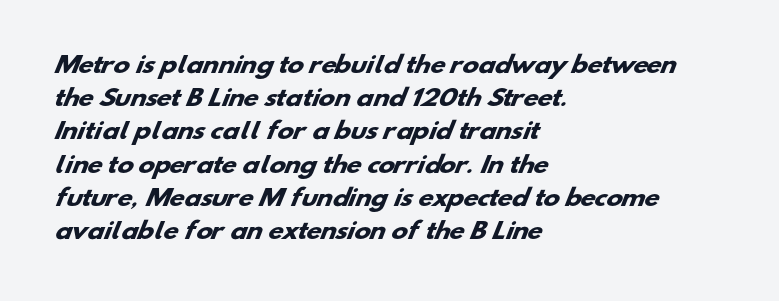
The image shows 22 px bold type; set left-aligned, normal line spacing (1.51x), normal letter spacing, not underlined.
